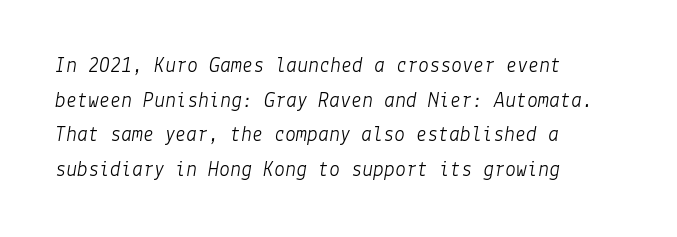
A bare baseline throughout the passage. Caption: standard tracking, unaltered. The specimen reads as italic at a glance. The leading is moderate, giving the passage an even texture. The passage shown is not bold in any degree.
